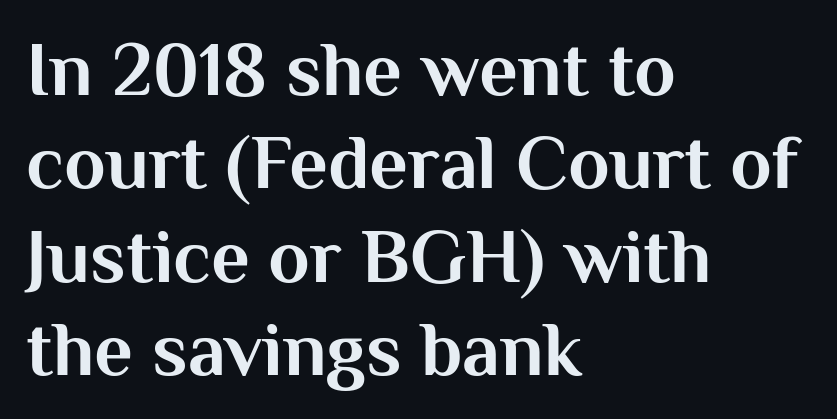
Q: Is the text bold? A: Yes.
Q: Is the text italic (slanted)? A: No, it is upright.
Q: Is the typeface a serif or a sans-serif typeface? A: Sans-serif.
Q: Is the text underlined? A: No.
Q: How is the paragraph aligned? A: Left-aligned.
Q: Is the spacing between letters normal or unusually wide? A: Normal.
Q: Width (condensed, normal, or wide)? A: Normal.
Q: Stroke contrast? A: Medium.
Q: x-height? A: Medium.
Q: Monospaced? A: No.
